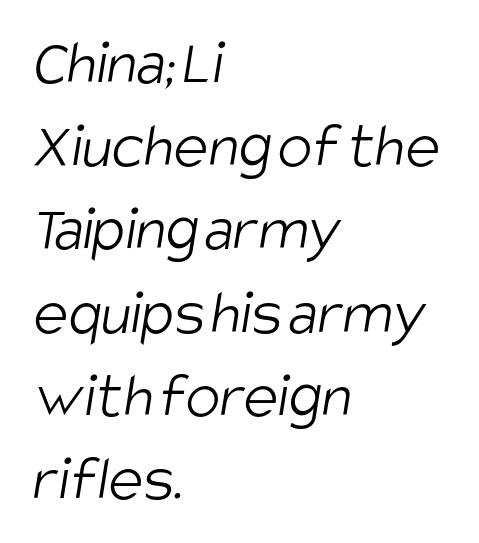
Character widths vary here, with narrow letters taking less room than wide ones. Honestly, the letter spacing is just normal — you wouldn't notice it. The passage shown stacks its lines at a standard gap. Where is the straight margin? On the left.
